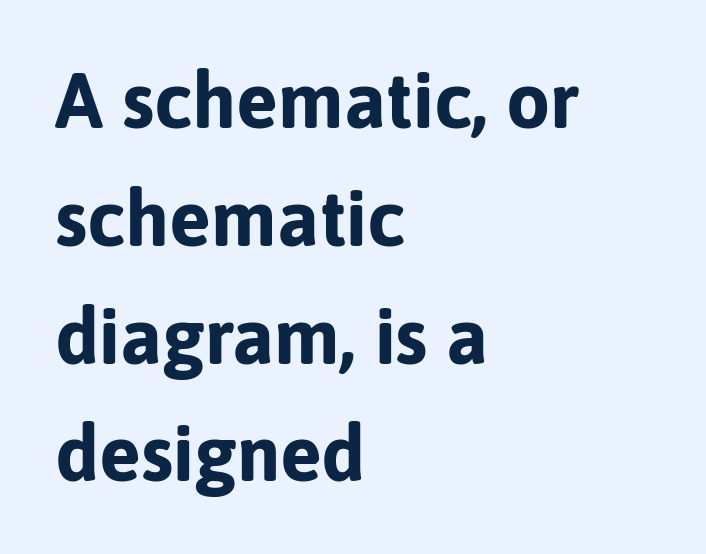
The sample has been set heavy, in full bold. This is roman type, the default non-slanted kind. Typeset ragged right — the left edge is the straight one. The glyphs in this specimen are sans serif. A typesetter would call this zero additional tracking. What's the leading like? Ordinary, nothing unusual.
